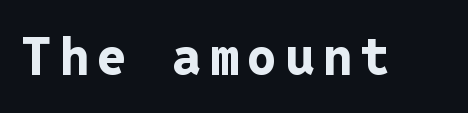
Q: Is the text bold? A: Yes.
Q: Is the text italic (slanted)? A: No, it is upright.
Q: Is the typeface a serif or a sans-serif typeface? A: Sans-serif.
Q: Is the text underlined? A: No.
Q: Width (condensed, normal, or wide)? A: Normal.
Q: Stroke contrast? A: Low.
Q: x-height? A: Medium.
Q: Monospaced? A: Yes.
